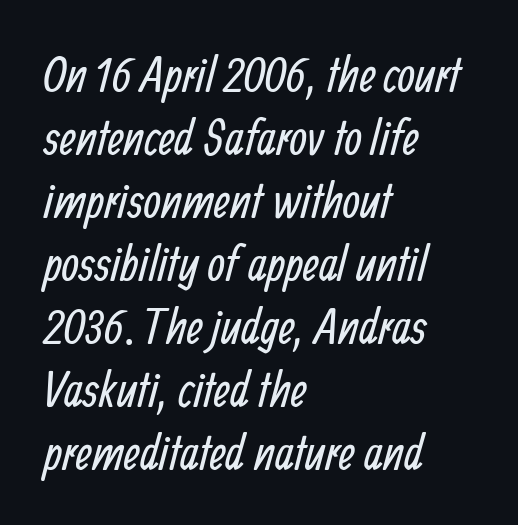
The image shows 50 px regular-weight, condensed sans-serif type; set left-aligned, normal line spacing (1.26x), normal letter spacing, not underlined; low stroke contrast and a medium x-height.
